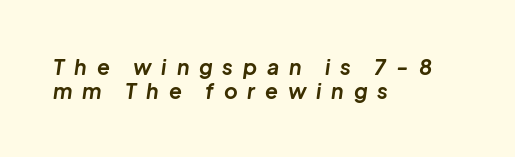
Q: Is the text bold? A: Yes.
Q: Is the text italic (slanted)? A: Yes, it leans right by about 8 degrees.
Q: Is the text underlined? A: No.
Q: How is the paragraph aligned? A: Left-aligned.
Q: Is the spacing between letters normal or unusually wide? A: Unusually wide.
Q: Is the spacing between lines tight, normal or loose? A: Tight.
